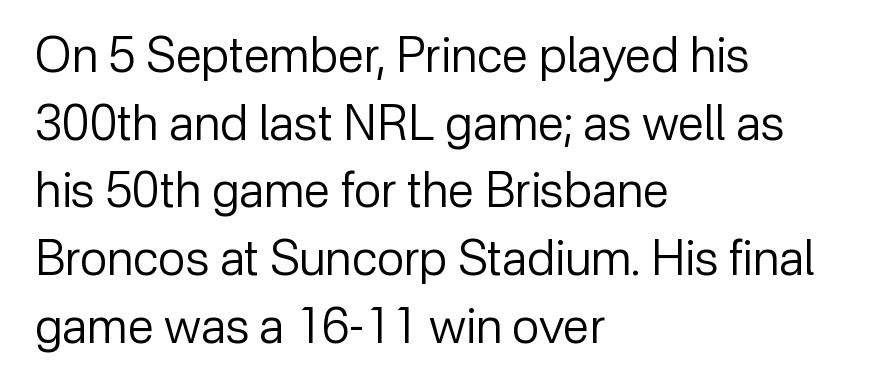
{"serif": "no", "italic": "no", "bold": "no", "weight": "regular", "width": "normal", "stroke_contrast": "low", "x_height": "medium", "monospaced": "no", "underline": "no", "align": "left", "line_spacing": "normal", "line_spacing_ratio": 1.41, "letter_spacing": "normal", "letter_spacing_em": 0.0, "glyph_px": 48}
